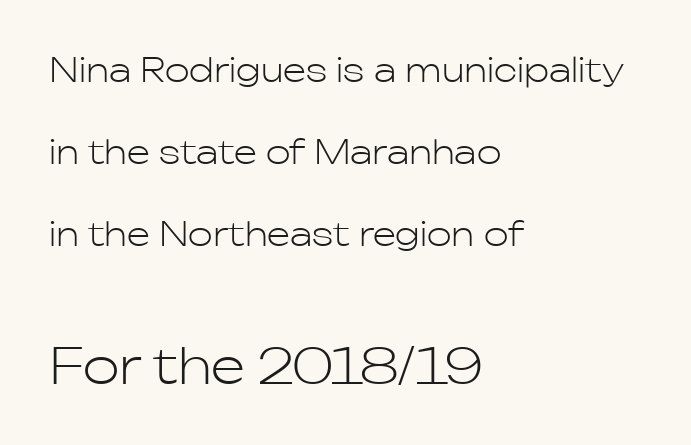
The specimen omits any rule beneath the text block's lines. Does extra space separate the letters? No, they use regular spacing. Italic? Not at all — the glyphs are vertical. Here the designer chose a conventional face with non-uniform glyph widths. The lower block of text is set noticeably larger than the block above it. A typesetter would call this leading open, well beyond the default.
